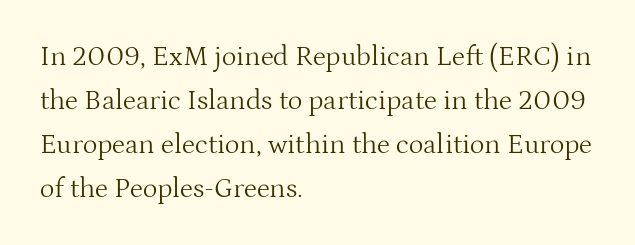
{"serif": "yes", "italic": "no", "bold": "no", "weight": "light", "width": "normal", "stroke_contrast": "medium", "x_height": "medium", "monospaced": "no", "underline": "no", "align": "left", "line_spacing": "normal", "line_spacing_ratio": 1.57, "letter_spacing": "normal", "letter_spacing_em": 0.0, "glyph_px": 28}
